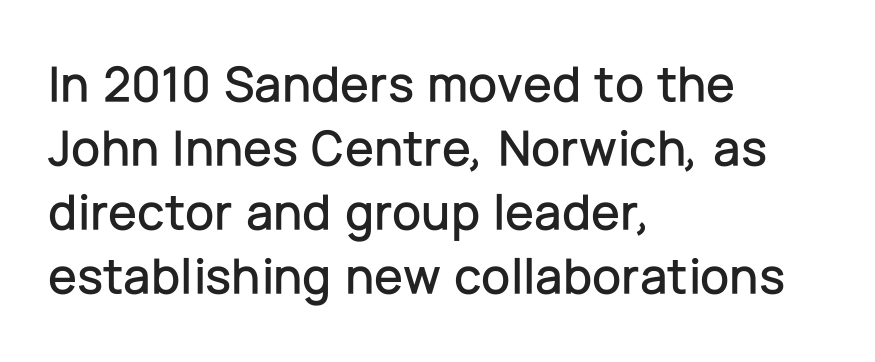
{"serif": "no", "italic": "no", "width": "normal", "stroke_contrast": "low", "x_height": "medium", "monospaced": "no", "underline": "no", "align": "left", "line_spacing_ratio": 1.23, "letter_spacing": "normal", "letter_spacing_em": 0.0, "glyph_px": 52}
